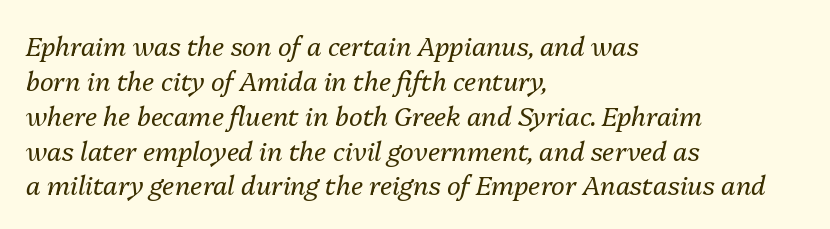
{"italic": "yes", "lean": "right", "slant_degrees": 13, "bold": "no", "underline": "no", "align": "left", "line_spacing": "normal", "line_spacing_ratio": 1.34, "letter_spacing": "normal", "letter_spacing_em": 0.0, "glyph_px": 26}
